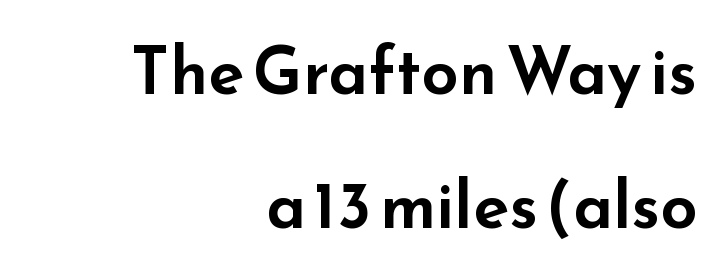
Q: Is the text italic (slanted)? A: No, it is upright.
Q: Is the typeface a serif or a sans-serif typeface? A: Sans-serif.
Q: Is the text underlined? A: No.
Q: How is the paragraph aligned? A: Right-aligned.
Q: Is the spacing between letters normal or unusually wide? A: Normal.
Q: Is the spacing between lines tight, normal or loose? A: Loose.
Q: Width (condensed, normal, or wide)? A: Wide.
Q: Stroke contrast? A: Low.
Q: x-height? A: Small.
Q: Monospaced? A: No.
